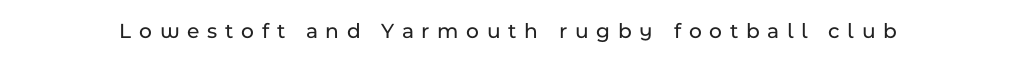
Words float on clear page, feet unadorned. What stands out about the letter spacing? Its width — letters are far apart. This is the regular roman posture of the typeface.
